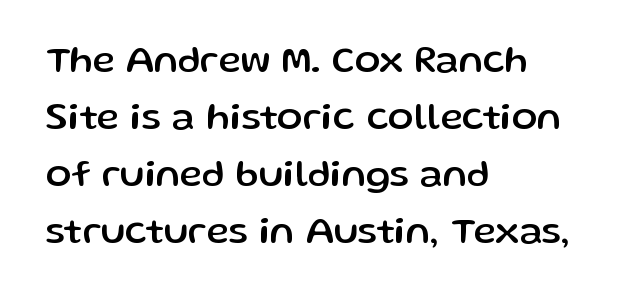
{"serif": "no", "italic": "no", "width": "normal", "stroke_contrast": "low", "x_height": "medium", "monospaced": "no", "underline": "no", "align": "left", "line_spacing": "normal", "line_spacing_ratio": 1.5, "letter_spacing": "normal", "letter_spacing_em": 0.0, "glyph_px": 38}
